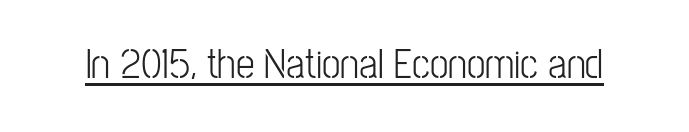
The image shows 42 px condensed sans-serif type, upright; set normal letter spacing, underlined; low stroke contrast and a medium x-height.
